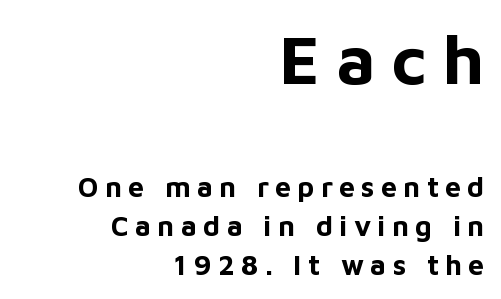
The image shows 69 px bold sans-serif type, upright; set right-aligned, normal line spacing (1.4x), unusually wide letter spacing (+0.23 em), not underlined; the first (top) block is 2.46x larger; low stroke contrast and a medium x-height.
